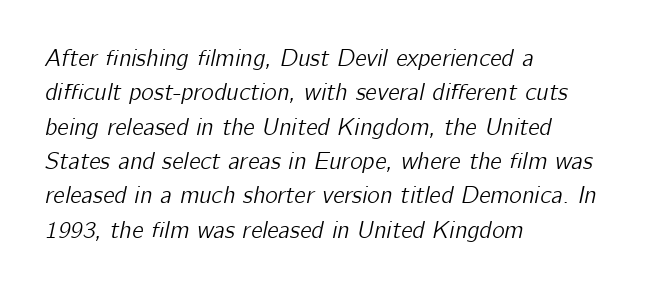
Q: Is the text italic (slanted)? A: Yes, it leans right by about 12 degrees.
Q: Is the text underlined? A: No.
Q: How is the paragraph aligned? A: Left-aligned.
Q: Is the spacing between letters normal or unusually wide? A: Normal.
Q: Is the spacing between lines tight, normal or loose? A: Normal.
